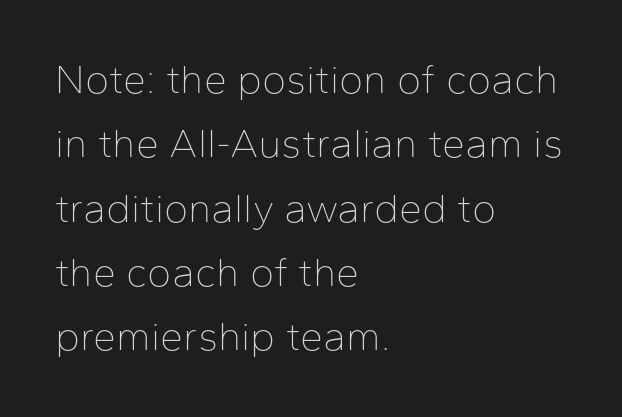
{"serif": "no", "italic": "no", "bold": "no", "weight": "thin", "width": "normal", "stroke_contrast": "low", "x_height": "medium", "monospaced": "no", "underline": "no", "align": "left", "line_spacing": "normal", "line_spacing_ratio": 1.57, "letter_spacing": "normal", "letter_spacing_em": 0.0, "glyph_px": 41}
